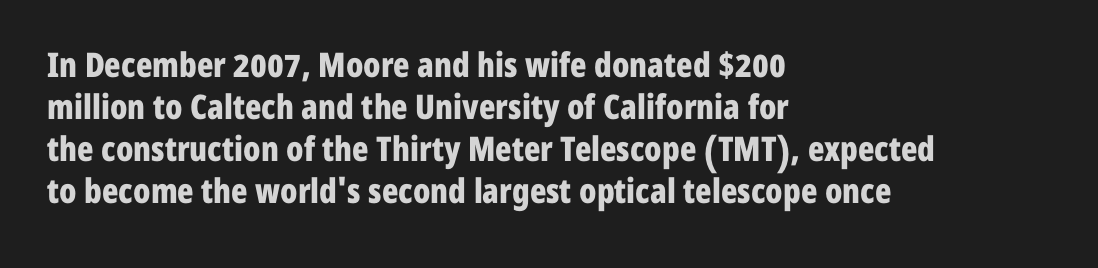
Q: Is the text bold? A: Yes.
Q: Is the text italic (slanted)? A: No, it is upright.
Q: Is the typeface a serif or a sans-serif typeface? A: Sans-serif.
Q: Is the text underlined? A: No.
Q: How is the paragraph aligned? A: Left-aligned.
Q: Is the spacing between letters normal or unusually wide? A: Normal.
Q: Width (condensed, normal, or wide)? A: Condensed.
Q: Stroke contrast? A: Low.
Q: x-height? A: Medium.
Q: Monospaced? A: No.
